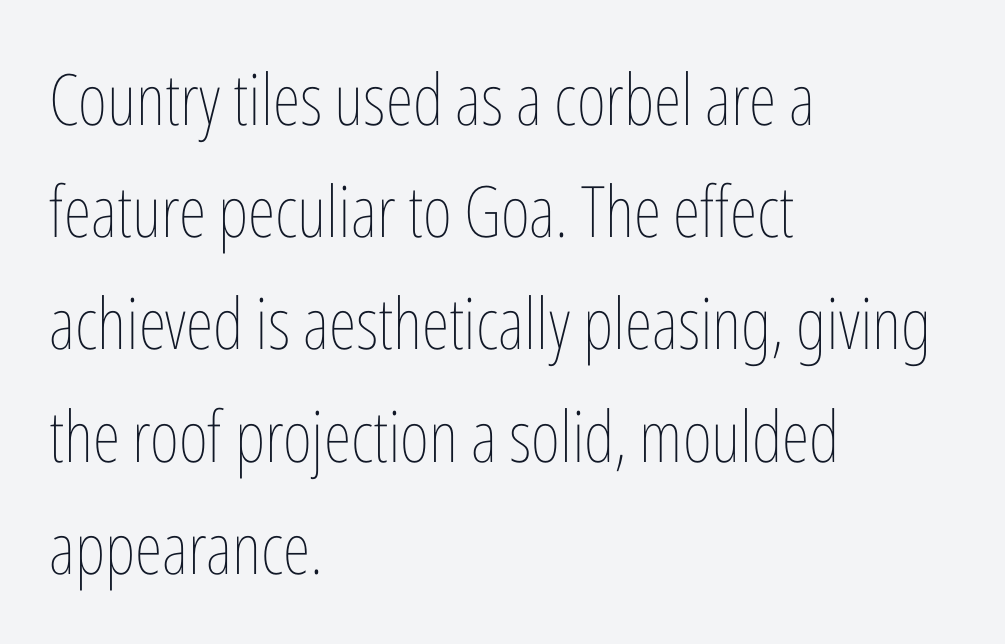
The image shows 71 px thin, condensed type, upright; set left-aligned, normal line spacing (1.58x), normal letter spacing, not underlined; low stroke contrast and a medium x-height.
